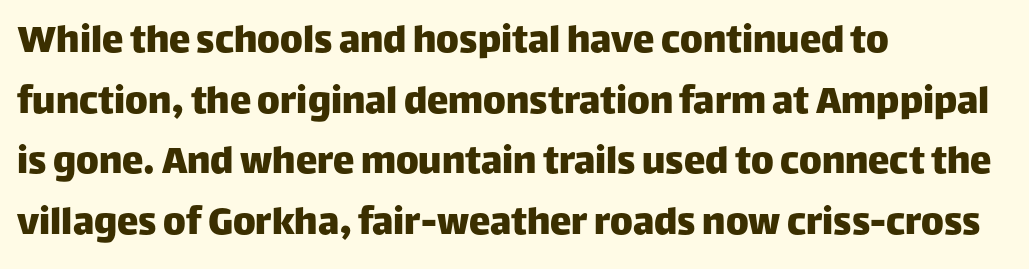
Q: Is the text italic (slanted)? A: No, it is upright.
Q: Is the typeface a serif or a sans-serif typeface? A: Sans-serif.
Q: Is the text underlined? A: No.
Q: How is the paragraph aligned? A: Left-aligned.
Q: Is the spacing between letters normal or unusually wide? A: Normal.
Q: Is the spacing between lines tight, normal or loose? A: Normal.
Q: Width (condensed, normal, or wide)? A: Normal.
Q: Stroke contrast? A: Low.
Q: x-height? A: Large.
Q: Monospaced? A: No.
